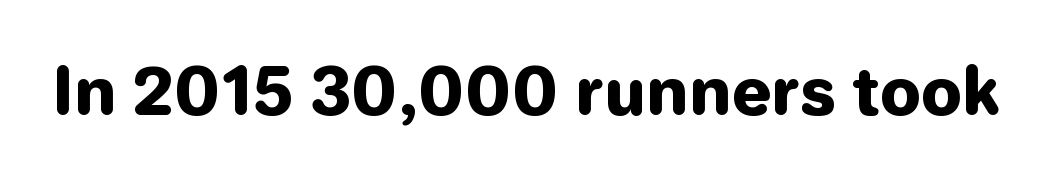
{"serif": "no", "italic": "no", "bold": "yes", "weight": "heavy", "width": "normal", "stroke_contrast": "low", "x_height": "medium", "monospaced": "no", "underline": "no", "letter_spacing": "normal", "letter_spacing_em": 0.0, "glyph_px": 64}
